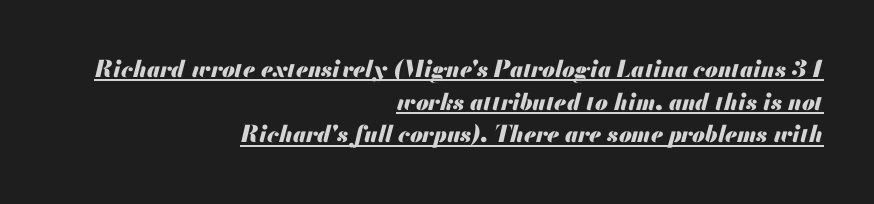
{"italic": "yes", "lean": "right", "slant_degrees": 13, "bold": "yes", "underline": "yes", "align": "right", "line_spacing": "normal", "line_spacing_ratio": 1.42, "letter_spacing": "normal", "letter_spacing_em": 0.0, "glyph_px": 23}
